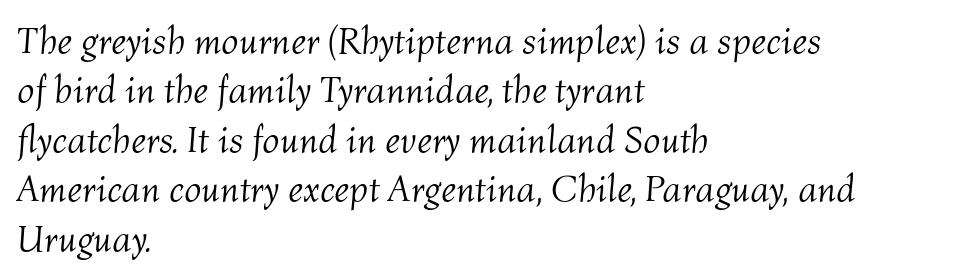
{"italic": "yes", "lean": "right", "slant_degrees": 4, "bold": "no", "weight": "light", "width": "normal", "stroke_contrast": "medium", "x_height": "medium", "monospaced": "no", "underline": "no", "align": "left", "line_spacing": "normal", "line_spacing_ratio": 1.3, "letter_spacing": "normal", "letter_spacing_em": 0.0, "glyph_px": 38}
